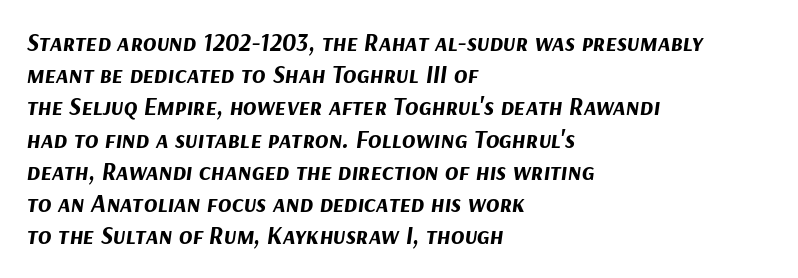
The image shows 25 px bold type, italic (leaning right); set left-aligned, normal line spacing (1.29x), normal letter spacing, not underlined.
